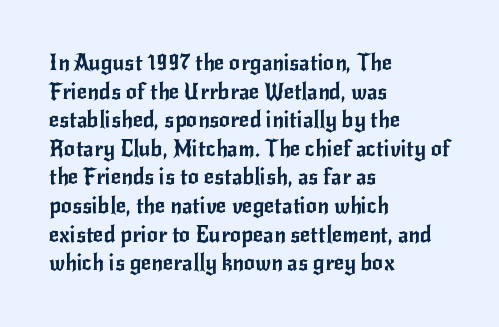
A normal amount of white space separates one row of letters from the next. Unmarked baselines from the first word to the last. These lines were composed using upright roman letters. Compared with typical body copy, the letter spacing here is the same. Line beginnings align vertically; line endings do not.
